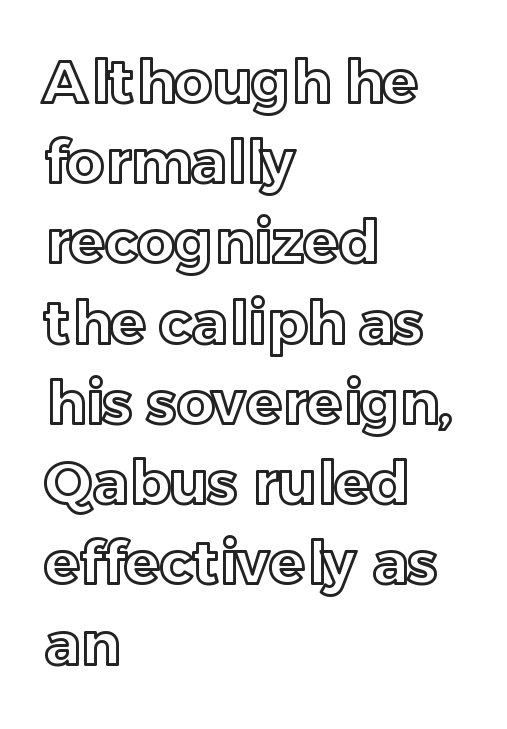
{"italic": "no", "width": "normal", "x_height": "medium", "monospaced": "no", "underline": "no", "align": "left", "line_spacing": "normal", "line_spacing_ratio": 1.36, "letter_spacing": "normal", "letter_spacing_em": 0.0, "glyph_px": 59}
